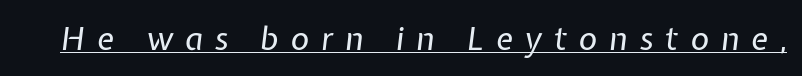
Q: Is the text bold? A: No.
Q: Is the text italic (slanted)? A: Yes, it leans right by about 7 degrees.
Q: Is the text underlined? A: Yes.
Q: Is the spacing between letters normal or unusually wide? A: Unusually wide.
Q: Width (condensed, normal, or wide)? A: Normal.
Q: Stroke contrast? A: Low.
Q: x-height? A: Medium.
Q: Monospaced? A: No.
